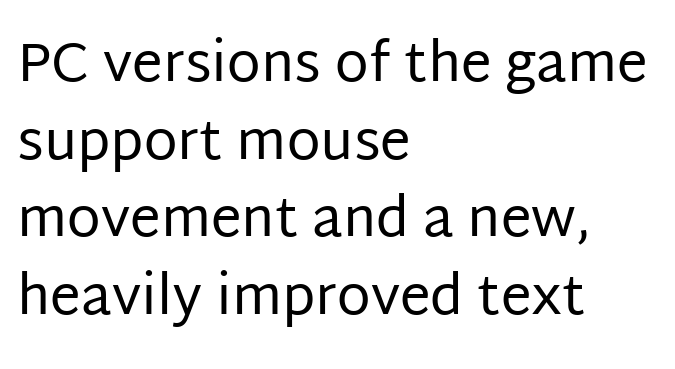
The image shows 55 px regular-weight sans-serif type, upright; set left-aligned, normal line spacing (1.41x), normal letter spacing, not underlined; low stroke contrast and a large x-height.
